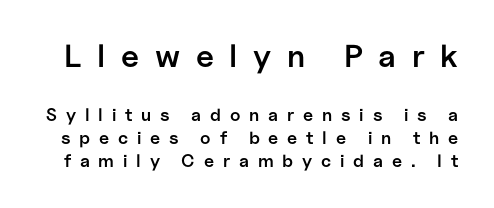
Q: Is the text bold? A: Semi-bold.
Q: Is the text italic (slanted)? A: No, it is upright.
Q: Is the typeface a serif or a sans-serif typeface? A: Sans-serif.
Q: Is the text underlined? A: No.
Q: Is the spacing between letters normal or unusually wide? A: Unusually wide.
Q: Is the spacing between lines tight, normal or loose? A: Normal.
Q: Which block of text is set in a larger size, the first (top) or the second (bottom)? A: The first (top) one.
Q: Width (condensed, normal, or wide)? A: Normal.
Q: Stroke contrast? A: Low.
Q: x-height? A: Medium.
Q: Monospaced? A: No.
